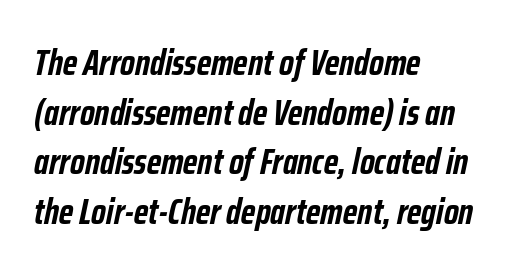
Letter spacing: default. This sample has the flowing, uneven cadence of proportional lettering. Words float on clear page, feet unadorned. In CSS terms this would be text-align: left. The axis of the letterforms is tilted away from vertical.
